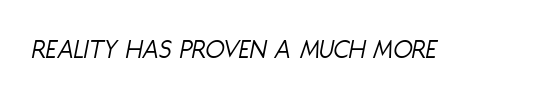
Q: Is the text bold? A: No.
Q: Is the text italic (slanted)? A: Yes, it leans right by about 11 degrees.
Q: Is the text underlined? A: No.
Q: Is the spacing between letters normal or unusually wide? A: Normal.
Q: Width (condensed, normal, or wide)? A: Condensed.
Q: Stroke contrast? A: Low.
Q: x-height? A: Large.
Q: Monospaced? A: No.
